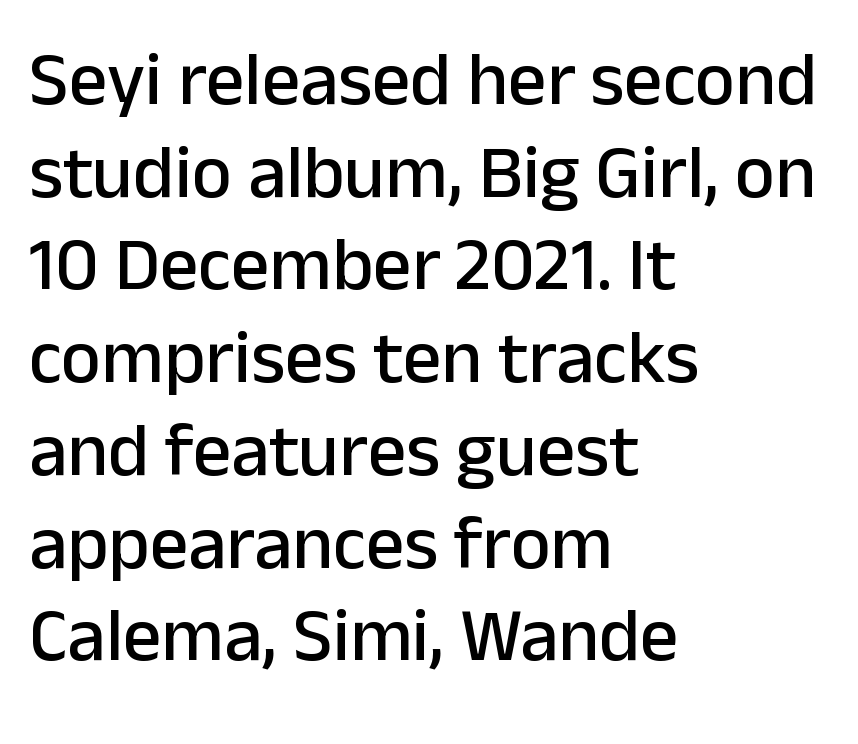
Layout note: lines flush left. The passage shown is typed in a proportional face where columns would drift. Honestly, the letter spacing is just normal — you wouldn't notice it. Ascenders rise straight up at ninety degrees. Bare-footed words on every line. The glyphs in this specimen are sans serif.
